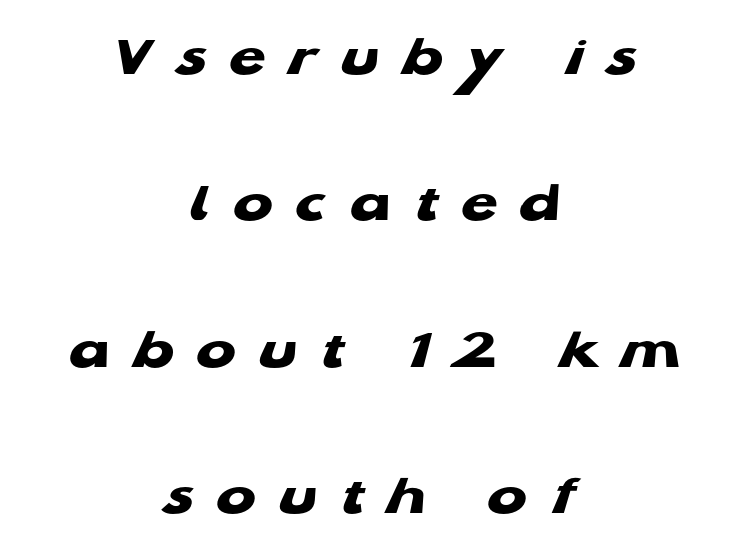
Q: Is the text bold? A: Yes.
Q: Is the typeface a serif or a sans-serif typeface? A: Sans-serif.
Q: Is the text underlined? A: No.
Q: How is the paragraph aligned? A: Centered.
Q: Is the spacing between letters normal or unusually wide? A: Unusually wide.
Q: Is the spacing between lines tight, normal or loose? A: Loose.
Q: Width (condensed, normal, or wide)? A: Wide.
Q: Stroke contrast? A: Low.
Q: x-height? A: Medium.
Q: Monospaced? A: No.
